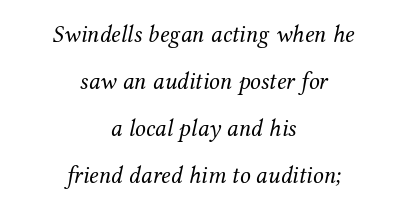
The image shows 24 px text type, italic (leaning right); set centered, loose line spacing (1.96x), normal letter spacing, not underlined.
